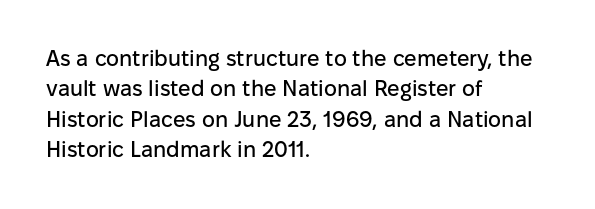
Q: Is the text italic (slanted)? A: No, it is upright.
Q: Is the text underlined? A: No.
Q: How is the paragraph aligned? A: Left-aligned.
Q: Is the spacing between letters normal or unusually wide? A: Normal.
Q: Is the spacing between lines tight, normal or loose? A: Normal.
